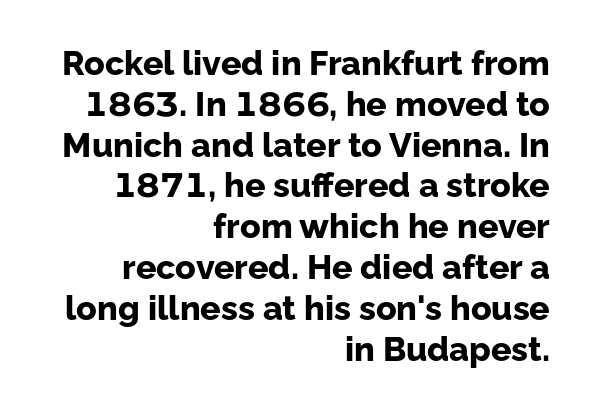
Q: Is the text bold? A: Yes.
Q: Is the text italic (slanted)? A: No, it is upright.
Q: Is the typeface a serif or a sans-serif typeface? A: Sans-serif.
Q: Is the text underlined? A: No.
Q: How is the paragraph aligned? A: Right-aligned.
Q: Is the spacing between letters normal or unusually wide? A: Normal.
Q: Width (condensed, normal, or wide)? A: Normal.
Q: Stroke contrast? A: Low.
Q: x-height? A: Medium.
Q: Monospaced? A: No.
